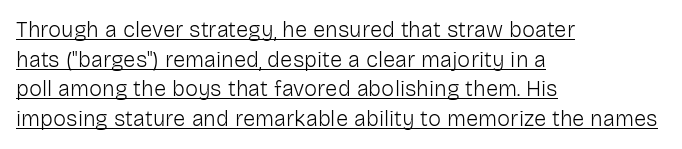
{"italic": "no", "bold": "no", "underline": "yes", "align": "left", "line_spacing": "normal", "line_spacing_ratio": 1.35, "letter_spacing": "normal", "letter_spacing_em": 0.0, "glyph_px": 22}
